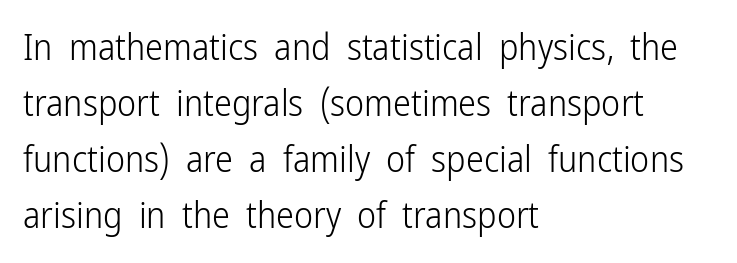
Are there feet on the stems? There aren't — it's a sans. Think of a printed novel: that variable character pitch is what you see here. Left-aligned paragraph, ragged on the right. Stroke thickness stays within the range of a standard reading face or lighter.
